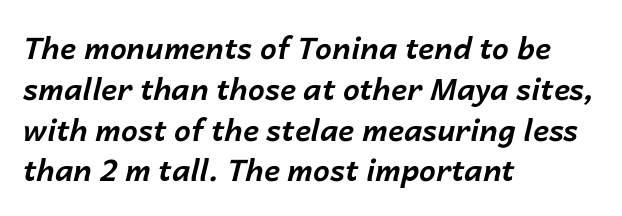
Tracking here is standard; glyphs follow each other at the usual distance. Each row of text sits above clean, open space. A student would call this left alignment; a typographer would say flush left, rag right. Posture: slanted. Character widths vary here, with narrow letters taking less room than wide ones.
